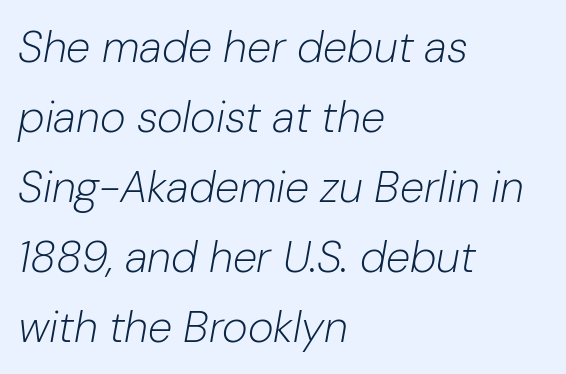
The image shows 44 px light type, italic (leaning right); set left-aligned, normal line spacing (1.59x), normal letter spacing, not underlined; low stroke contrast and a medium x-height.
